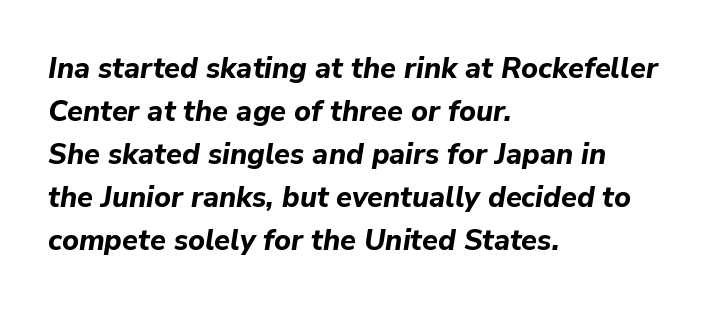
Yep, that's italic — everything's leaning. Normally led — the rows are evenly, conventionally spaced. Nobody touched the tracking dial on this one. Leftover space on each line is placed entirely after the last word. The typesetting leans heavy: a genuine bold.
